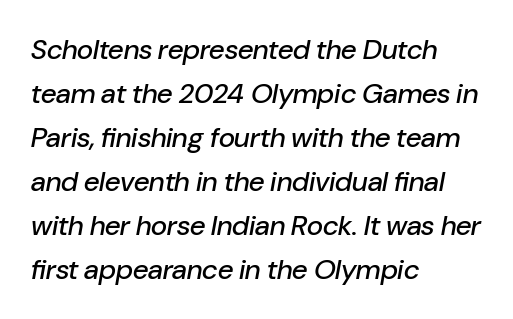
Q: Is the text italic (slanted)? A: Yes, it leans right by about 10 degrees.
Q: Is the text underlined? A: No.
Q: How is the paragraph aligned? A: Left-aligned.
Q: Is the spacing between letters normal or unusually wide? A: Normal.
Q: Is the spacing between lines tight, normal or loose? A: Normal.
Q: Width (condensed, normal, or wide)? A: Normal.
Q: Stroke contrast? A: Low.
Q: x-height? A: Medium.
Q: Monospaced? A: No.
